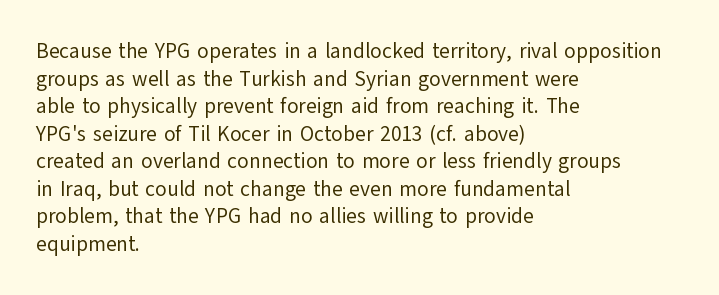
The image shows 21 px text type, upright; set left-aligned, normal line spacing (1.31x), normal letter spacing, not underlined.
